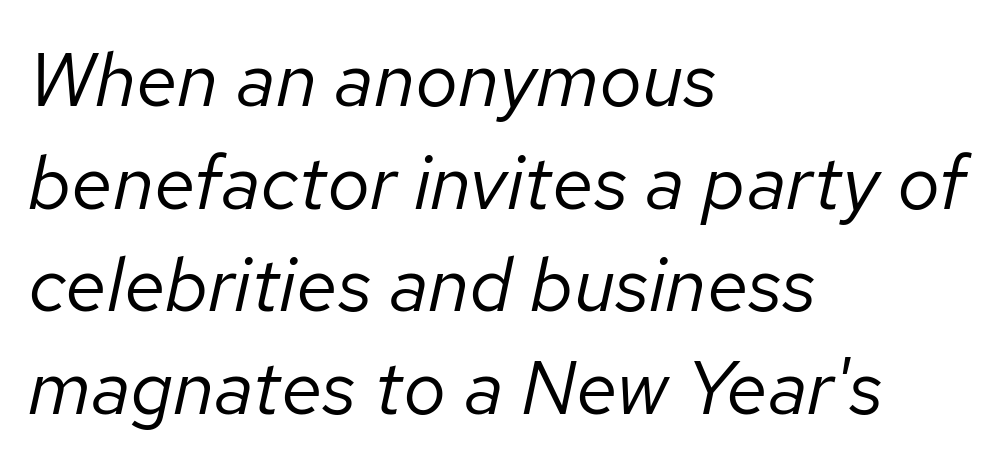
The type is set solid horizontally, with unmodified tracking. Bold? No — there's no thickening of the strokes. Every character sits at an angle, as italics do. Each letter keeps its own natural width here, so spacing adapts to shape.
